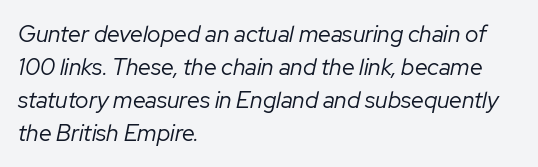
{"italic": "yes", "lean": "right", "slant_degrees": 12, "bold": "no", "underline": "no", "align": "left", "line_spacing": "normal", "line_spacing_ratio": 1.43, "letter_spacing": "normal", "letter_spacing_em": 0.0, "glyph_px": 23}
